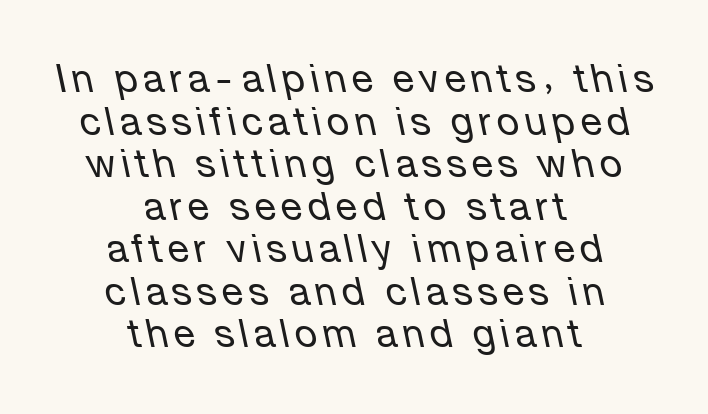
Q: Is the text bold? A: No.
Q: Is the text italic (slanted)? A: Yes, it leans left by about 12 degrees.
Q: Is the text underlined? A: No.
Q: How is the paragraph aligned? A: Centered.
Q: Is the spacing between lines tight, normal or loose? A: Tight.
Q: Width (condensed, normal, or wide)? A: Normal.
Q: Stroke contrast? A: Low.
Q: x-height? A: Medium.
Q: Monospaced? A: No.
